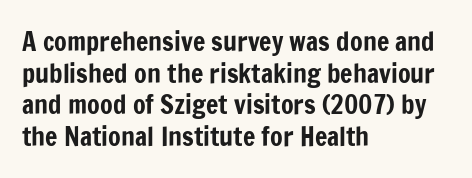
The image shows 26 px text type, upright; set left-aligned, line spacing 1.22x, normal letter spacing, not underlined.
